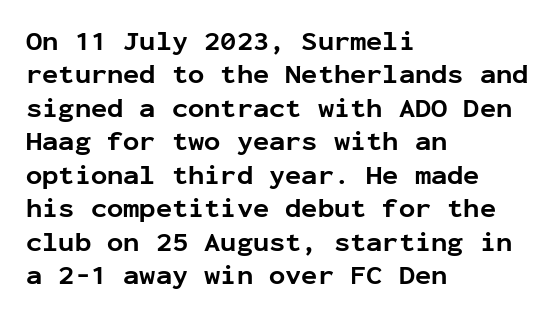
The image shows 27 px bold type, upright; set left-aligned, line spacing 1.24x, normal letter spacing, not underlined.
